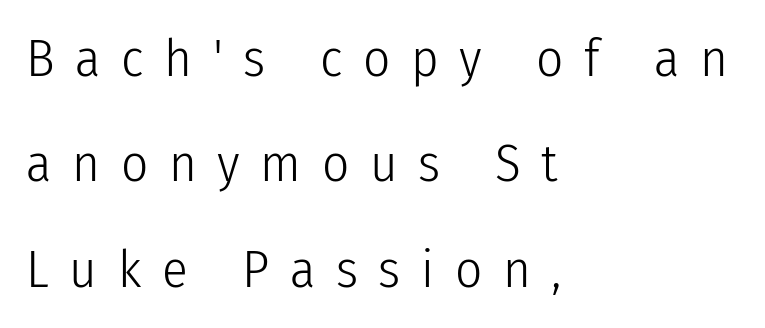
{"serif": "no", "italic": "no", "bold": "no", "weight": "light", "width": "condensed", "stroke_contrast": "low", "x_height": "medium", "monospaced": "no", "underline": "no", "align": "left", "line_spacing": "loose", "line_spacing_ratio": 1.99, "letter_spacing": "wide", "letter_spacing_em": 0.39, "glyph_px": 53}
